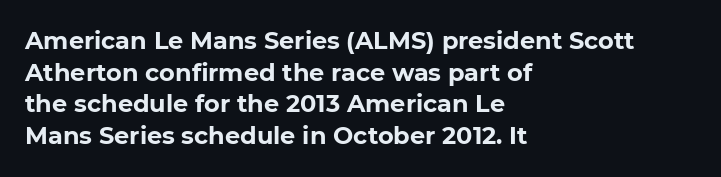
The image shows 24 px bold type, upright; set left-aligned, normal line spacing (1.32x), normal letter spacing, not underlined.
